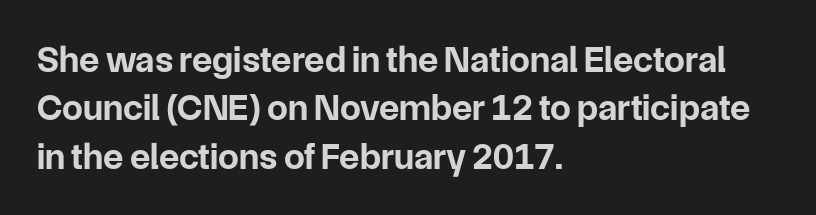
Check under the words: just untouched page. There is no visible air inserted between adjacent glyphs. Note the varied advance widths — an 'i' is clearly narrower than an 'm'. What kind of face is this? One without serifs — a sans.
